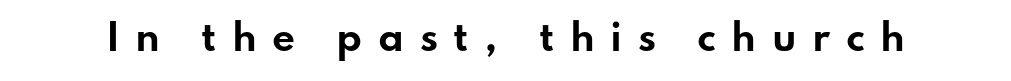
The image shows 36 px bold, wide sans-serif type, upright; set unusually wide letter spacing (+0.43 em), not underlined; low stroke contrast and a small x-height.
